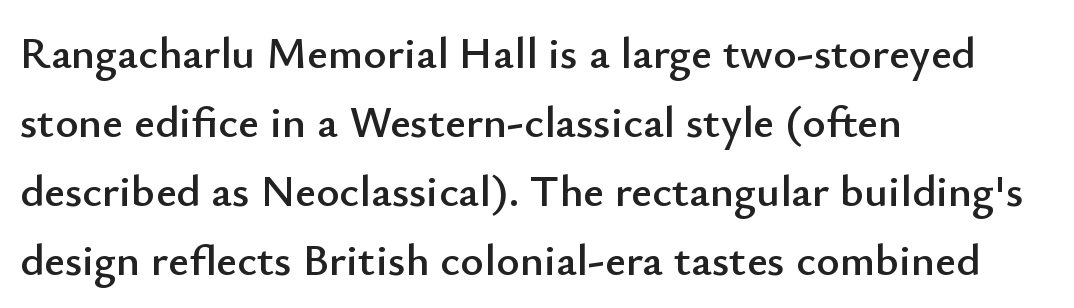
If you measured baseline to baseline, you'd find a middling distance. Every stem runs plumb, perpendicular to the baseline. I'd call this a sans setting — the letters go barefoot. The string is rendered with underlining switched off. Horizontal alignment here is leftward, the default for most running prose.
